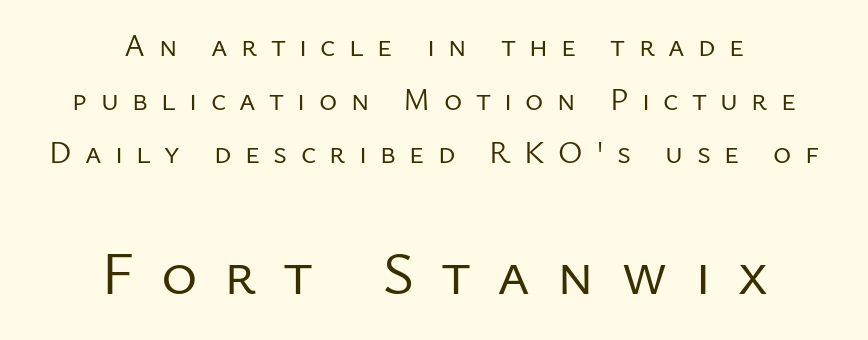
{"serif": "no", "italic": "no", "bold": "no", "weight": "regular", "width": "normal", "stroke_contrast": "low", "x_height": "medium", "monospaced": "no", "underline": "no", "align": "center", "line_spacing_ratio": 1.73, "letter_spacing": "wide", "letter_spacing_em": 0.43, "larger_block": "second", "size_ratio": 2.0, "glyph_px": 62}
